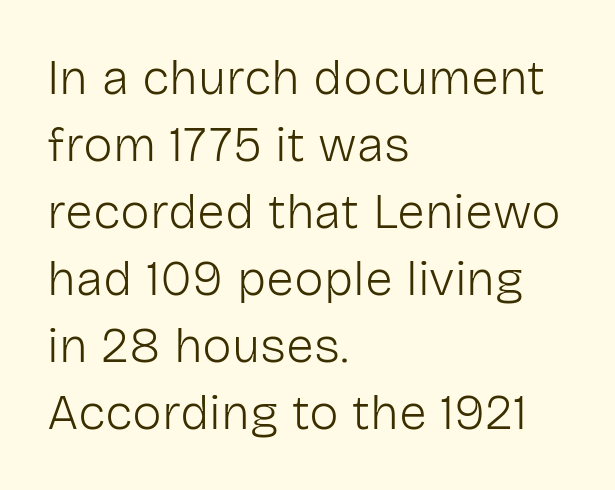
The image shows 50 px light sans-serif type, upright; set left-aligned, normal line spacing (1.34x), normal letter spacing, not underlined; low stroke contrast and a medium x-height.
